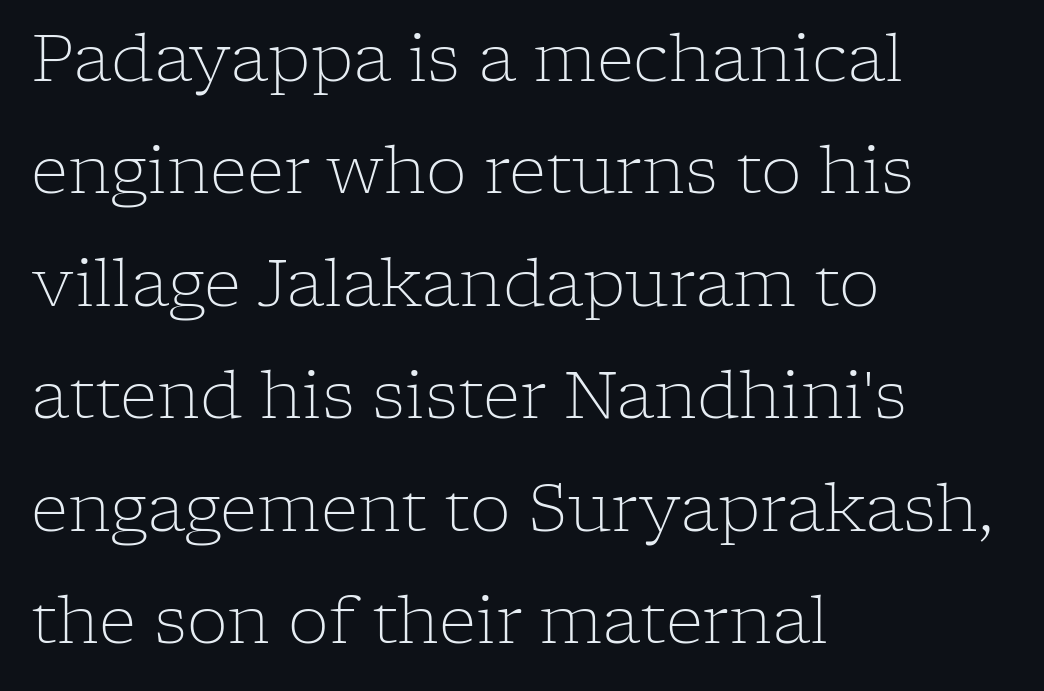
{"serif": "yes", "italic": "no", "bold": "no", "weight": "light", "width": "normal", "stroke_contrast": "low", "x_height": "medium", "monospaced": "no", "underline": "no", "align": "left", "line_spacing_ratio": 1.73, "letter_spacing": "normal", "letter_spacing_em": 0.0, "glyph_px": 65}
